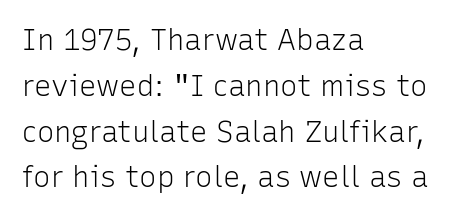
Q: Is the text bold? A: No.
Q: Is the text italic (slanted)? A: No, it is upright.
Q: Is the typeface a serif or a sans-serif typeface? A: Sans-serif.
Q: Is the text underlined? A: No.
Q: How is the paragraph aligned? A: Left-aligned.
Q: Is the spacing between letters normal or unusually wide? A: Normal.
Q: Is the spacing between lines tight, normal or loose? A: Normal.
Q: Width (condensed, normal, or wide)? A: Normal.
Q: Stroke contrast? A: Low.
Q: x-height? A: Medium.
Q: Monospaced? A: No.
